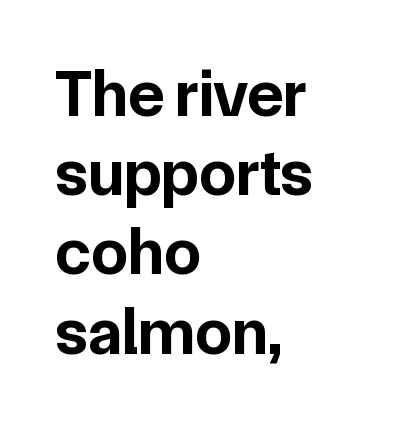
The foot of each line stays bare and open. Typeset ragged right — the left edge is the straight one. Words appear dense and cohesive because spacing is normal. Chunky letters — that's bold for sure. Ascenders rise straight up at ninety degrees.
